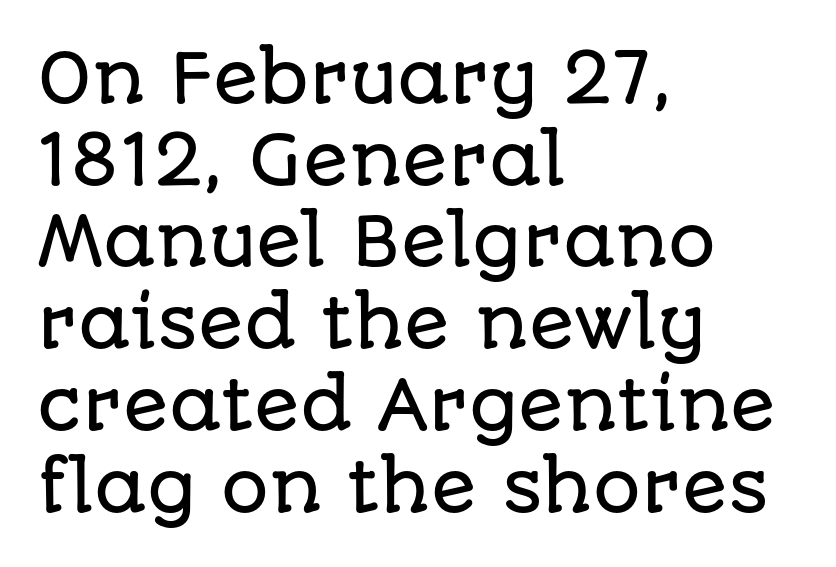
The image shows 67 px sans-serif type, upright; set left-aligned, line spacing 1.22x, normal letter spacing, not underlined; low stroke contrast and a large x-height.
